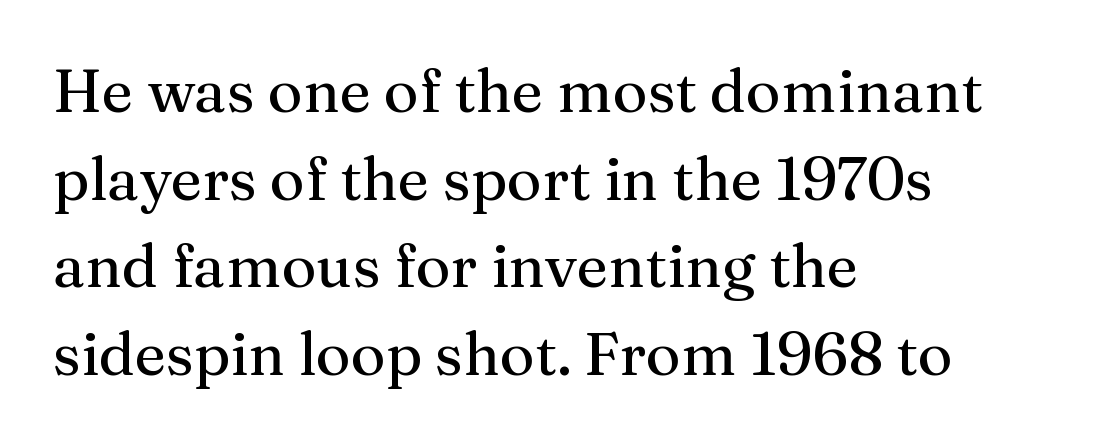
Letter spacing: default. Every stem runs plumb, perpendicular to the baseline. Typeset ragged right — the left edge is the straight one. Compared with typical paragraphs, the rows here are spaced about the same. Descenders are the only things crossing below the line. This sample has the flowing, uneven cadence of proportional lettering.
